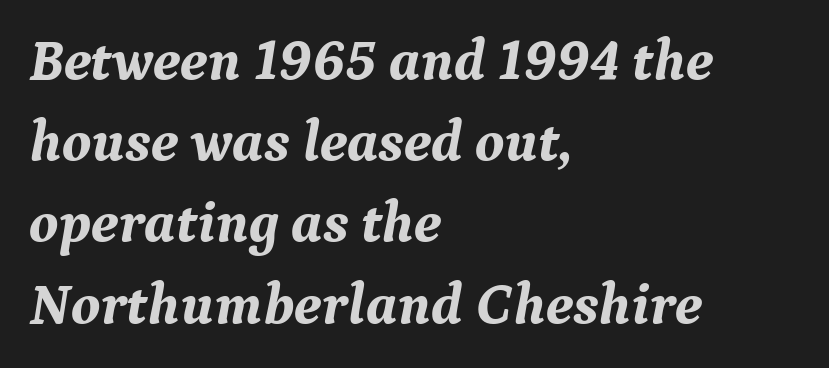
The image shows 58 px bold serif type, italic (leaning right); set left-aligned, normal line spacing (1.4x), normal letter spacing, not underlined; medium stroke contrast and a medium x-height.
